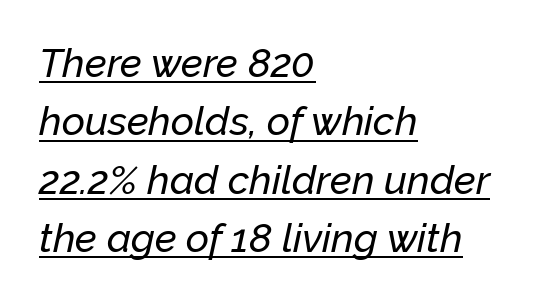
{"italic": "yes", "lean": "right", "slant_degrees": 12, "width": "normal", "stroke_contrast": "low", "x_height": "medium", "monospaced": "no", "underline": "yes", "align": "left", "line_spacing": "normal", "line_spacing_ratio": 1.46, "letter_spacing": "normal", "letter_spacing_em": 0.0, "glyph_px": 40}
